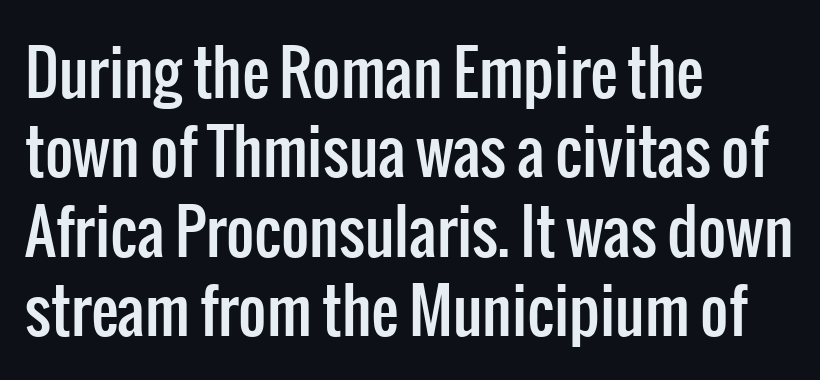
Q: Is the text italic (slanted)? A: No, it is upright.
Q: Is the typeface a serif or a sans-serif typeface? A: Sans-serif.
Q: Is the text underlined? A: No.
Q: How is the paragraph aligned? A: Left-aligned.
Q: Is the spacing between letters normal or unusually wide? A: Normal.
Q: Is the spacing between lines tight, normal or loose? A: Normal.
Q: Width (condensed, normal, or wide)? A: Condensed.
Q: Stroke contrast? A: Low.
Q: x-height? A: Medium.
Q: Monospaced? A: No.
